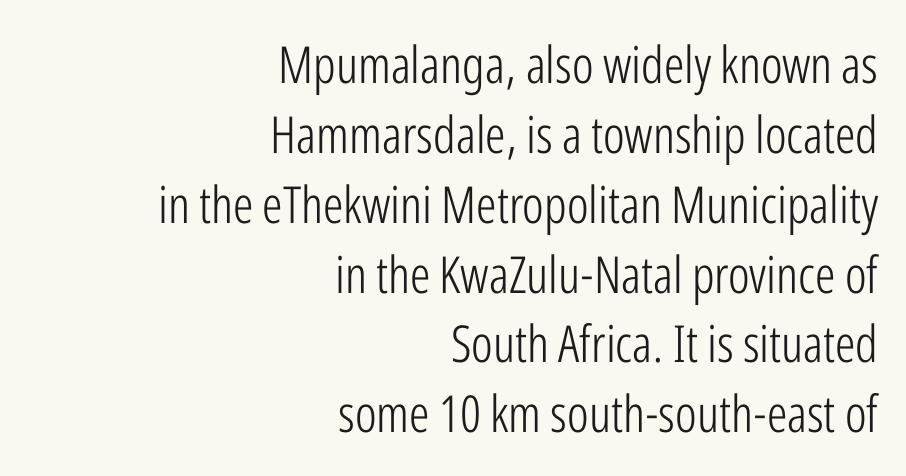
The passage is arranged like a letterhead date or caption credit — flush right. Nothing sits at the stroke ends, so this counts as sans-serif. Does the leading feel generous? No, just average. Here the designer chose a conventional face with non-uniform glyph widths. Nobody touched the tracking dial on this one. These lines were composed using upright roman letters.
